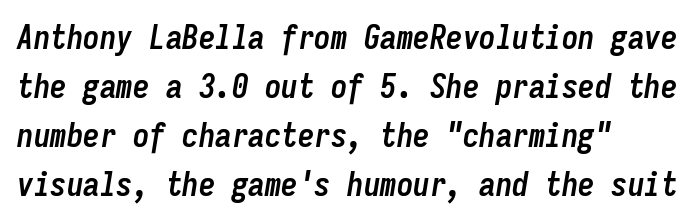
The image shows 33 px semibold, condensed type, italic (leaning right), monospaced; set left-aligned, normal line spacing (1.48x), normal letter spacing, not underlined; low stroke contrast and a medium x-height.
